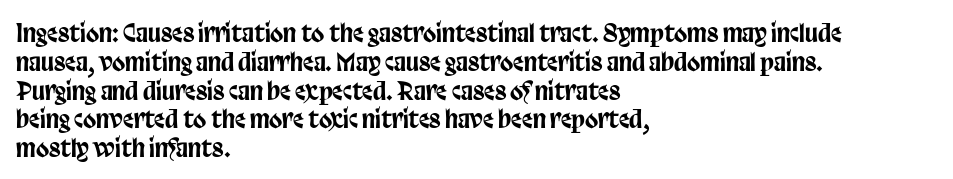
{"italic": "no", "underline": "no", "align": "left", "line_spacing_ratio": 1.2, "letter_spacing": "normal", "letter_spacing_em": 0.0, "glyph_px": 24}
